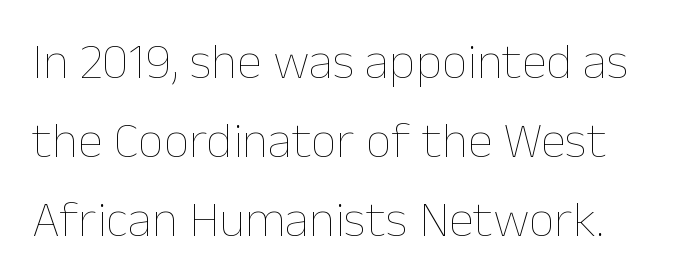
{"italic": "no", "bold": "no", "weight": "thin", "width": "normal", "stroke_contrast": "low", "x_height": "medium", "monospaced": "no", "underline": "no", "line_spacing": "normal", "line_spacing_ratio": 1.55, "letter_spacing": "normal", "letter_spacing_em": 0.0, "glyph_px": 51}
